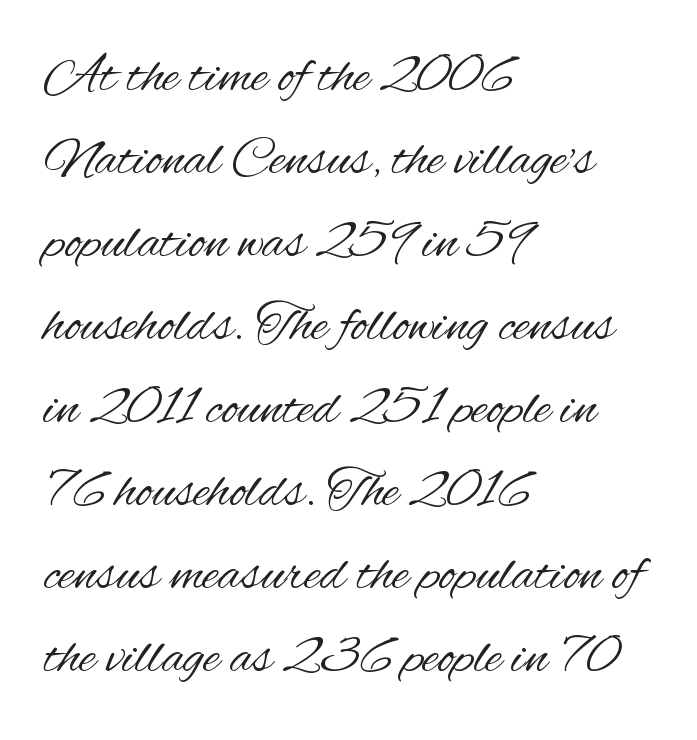
The image shows 55 px regular-weight, condensed sans-serif type; set left-aligned, normal line spacing (1.51x), normal letter spacing, not underlined; medium stroke contrast and a small x-height.
